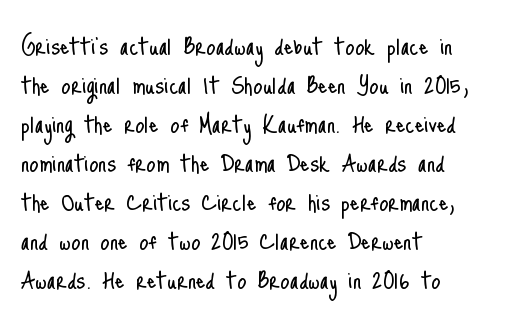
Horizontal alignment here is leftward, the default for most running prose. Font category for this specimen: sans-serif. The tracking reads as untouched default to a designer's eye. The font is comparable to plain body text, perhaps lighter. Character widths vary here, with narrow letters taking less room than wide ones.
